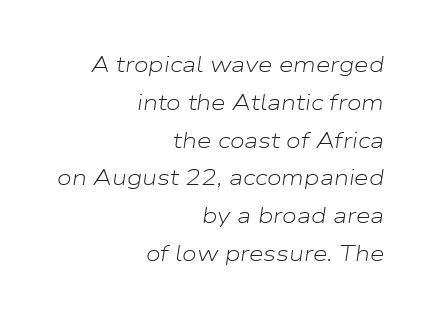
Q: Is the text bold? A: No.
Q: Is the text italic (slanted)? A: Yes, it leans right by about 9 degrees.
Q: Is the text underlined? A: No.
Q: How is the paragraph aligned? A: Right-aligned.
Q: Is the spacing between letters normal or unusually wide? A: Normal.
